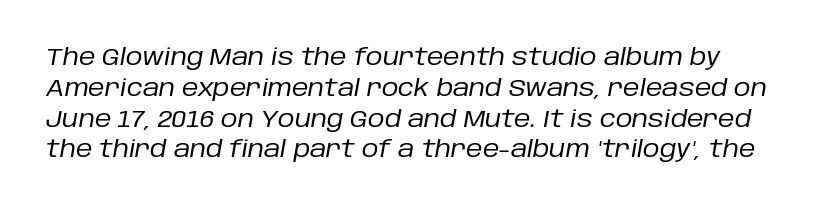
{"italic": "yes", "lean": "right", "slant_degrees": 10, "bold": "no", "underline": "no", "line_spacing": "normal", "line_spacing_ratio": 1.34, "letter_spacing": "normal", "letter_spacing_em": 0.0, "glyph_px": 23}
